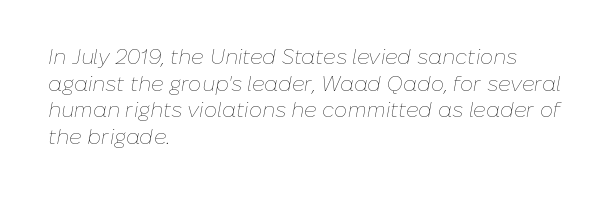
This reads as an unemphasized weight, regular at the heaviest. Characters follow at the spacing the type designer built in. These lines were composed using italics. Each row of text sits above clean, open space. Teacher's note: observe the even left margin — that is flush-left alignment. What's the leading like? Ordinary, nothing unusual.
